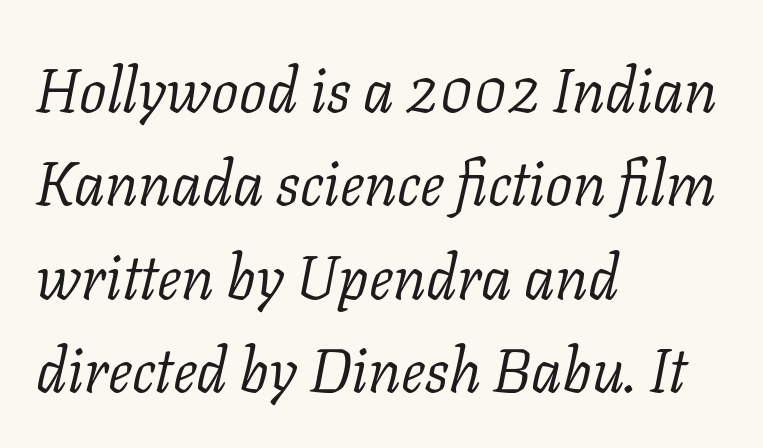
The image shows 61 px light serif type, italic (leaning right); set left-aligned, normal line spacing (1.53x), normal letter spacing, not underlined; low stroke contrast and a medium x-height.
